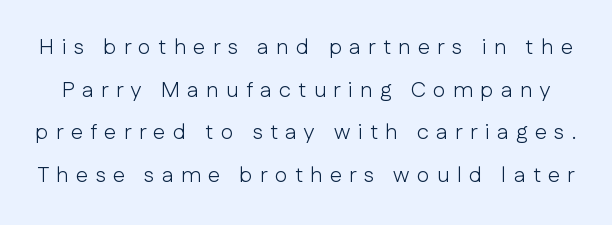
Q: Is the text bold? A: No.
Q: Is the text italic (slanted)? A: No, it is upright.
Q: Is the text underlined? A: No.
Q: Is the spacing between letters normal or unusually wide? A: Unusually wide.
Q: Is the spacing between lines tight, normal or loose? A: Loose.
